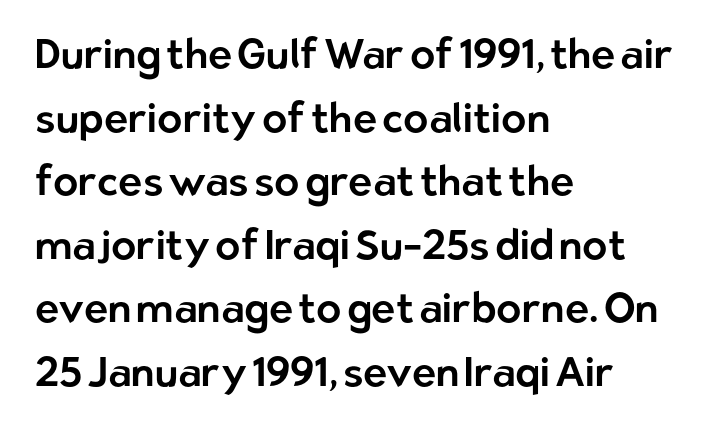
Q: Is the text italic (slanted)? A: No, it is upright.
Q: Is the typeface a serif or a sans-serif typeface? A: Sans-serif.
Q: Is the text underlined? A: No.
Q: How is the paragraph aligned? A: Left-aligned.
Q: Is the spacing between letters normal or unusually wide? A: Normal.
Q: Is the spacing between lines tight, normal or loose? A: Normal.
Q: Width (condensed, normal, or wide)? A: Normal.
Q: Stroke contrast? A: Low.
Q: x-height? A: Medium.
Q: Monospaced? A: No.
